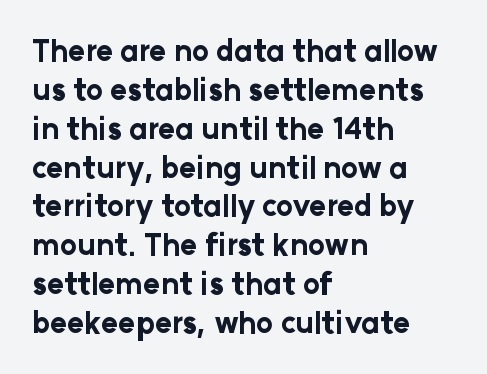
The image shows 29 px bold sans-serif type, upright; set left-aligned, normal line spacing (1.34x), normal letter spacing, not underlined; low stroke contrast and a medium x-height.
